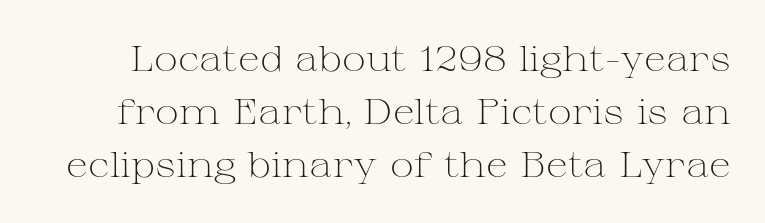
Q: Is the text bold? A: No.
Q: Is the text italic (slanted)? A: No, it is upright.
Q: Is the typeface a serif or a sans-serif typeface? A: Serif.
Q: Is the text underlined? A: No.
Q: Is the spacing between letters normal or unusually wide? A: Normal.
Q: Is the spacing between lines tight, normal or loose? A: Normal.
Q: Width (condensed, normal, or wide)? A: Wide.
Q: Stroke contrast? A: Medium.
Q: x-height? A: Medium.
Q: Monospaced? A: No.
